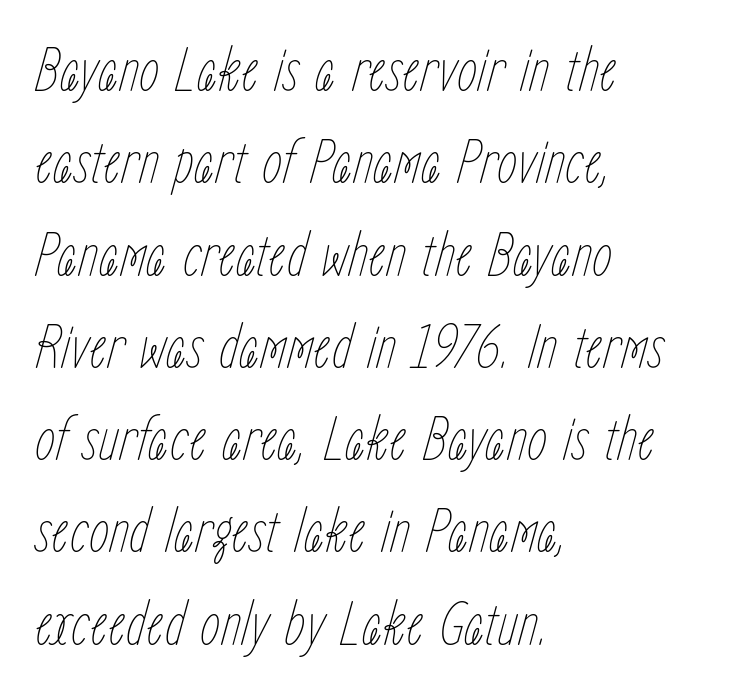
Q: Is the text bold? A: No.
Q: Is the text italic (slanted)? A: Yes, it leans right by about 15 degrees.
Q: Is the text underlined? A: No.
Q: How is the paragraph aligned? A: Left-aligned.
Q: Is the spacing between letters normal or unusually wide? A: Normal.
Q: Is the spacing between lines tight, normal or loose? A: Normal.
Q: Width (condensed, normal, or wide)? A: Condensed.
Q: Stroke contrast? A: Low.
Q: x-height? A: Medium.
Q: Monospaced? A: No.
